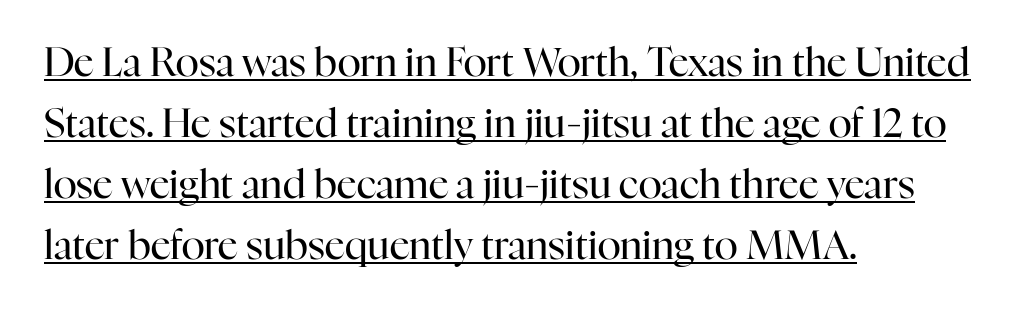
The image shows 39 px regular-weight serif type, upright; set left-aligned, normal line spacing (1.56x), normal letter spacing, underlined; high stroke contrast and a medium x-height.
